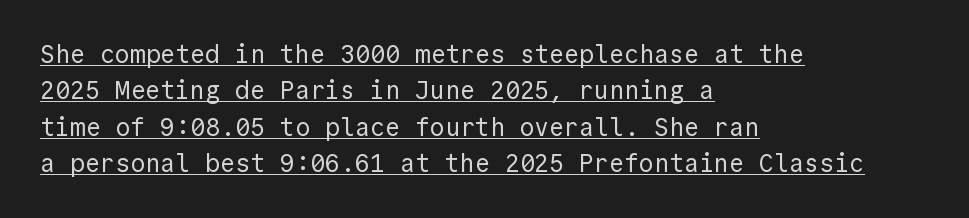
{"italic": "no", "bold": "no", "underline": "yes", "align": "left", "line_spacing": "normal", "line_spacing_ratio": 1.46, "letter_spacing": "normal", "letter_spacing_em": 0.0, "glyph_px": 25}
